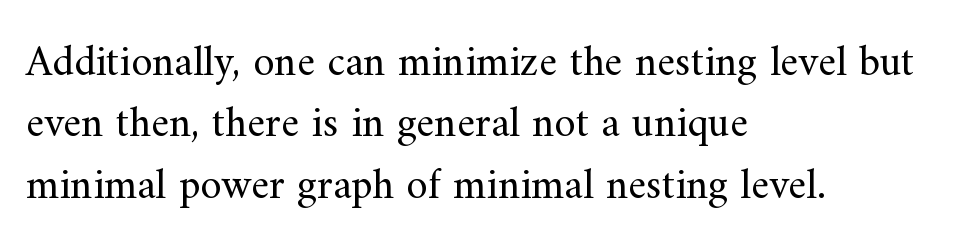
Q: Is the text bold? A: No.
Q: Is the text italic (slanted)? A: No, it is upright.
Q: Is the typeface a serif or a sans-serif typeface? A: Serif.
Q: Is the text underlined? A: No.
Q: How is the paragraph aligned? A: Left-aligned.
Q: Is the spacing between letters normal or unusually wide? A: Normal.
Q: Is the spacing between lines tight, normal or loose? A: Normal.
Q: Width (condensed, normal, or wide)? A: Normal.
Q: Stroke contrast? A: Medium.
Q: x-height? A: Small.
Q: Monospaced? A: No.
